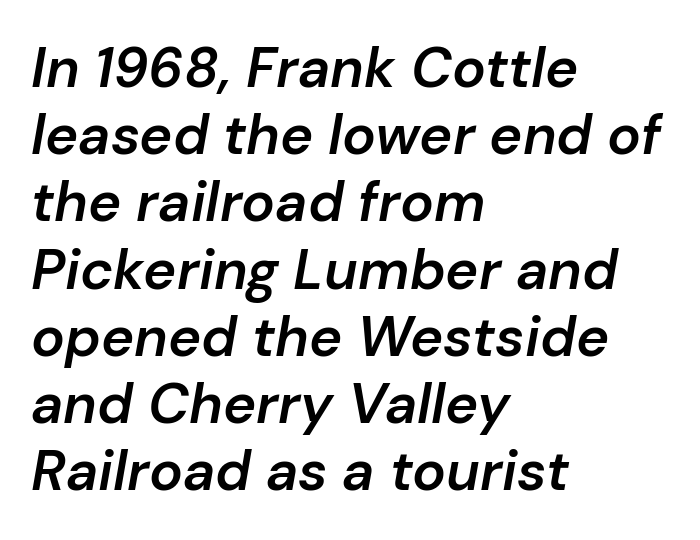
The image shows 56 px semibold type, italic (leaning right); set left-aligned, line spacing 1.2x, normal letter spacing, not underlined; low stroke contrast and a medium x-height.
